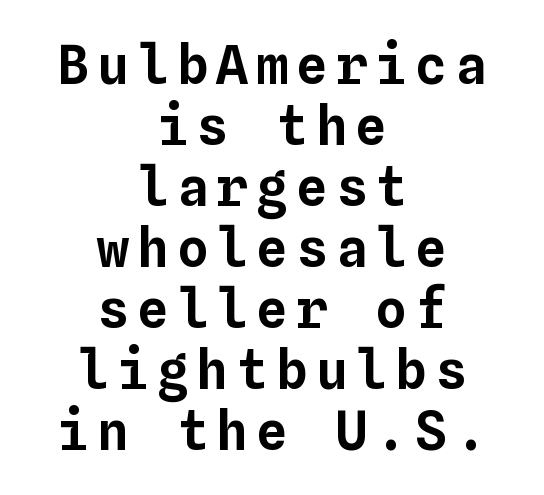
Q: Is the text italic (slanted)? A: No, it is upright.
Q: Is the text underlined? A: No.
Q: How is the paragraph aligned? A: Centered.
Q: Is the spacing between lines tight, normal or loose? A: Tight.
Q: Width (condensed, normal, or wide)? A: Normal.
Q: Stroke contrast? A: Low.
Q: x-height? A: Medium.
Q: Monospaced? A: Yes.
